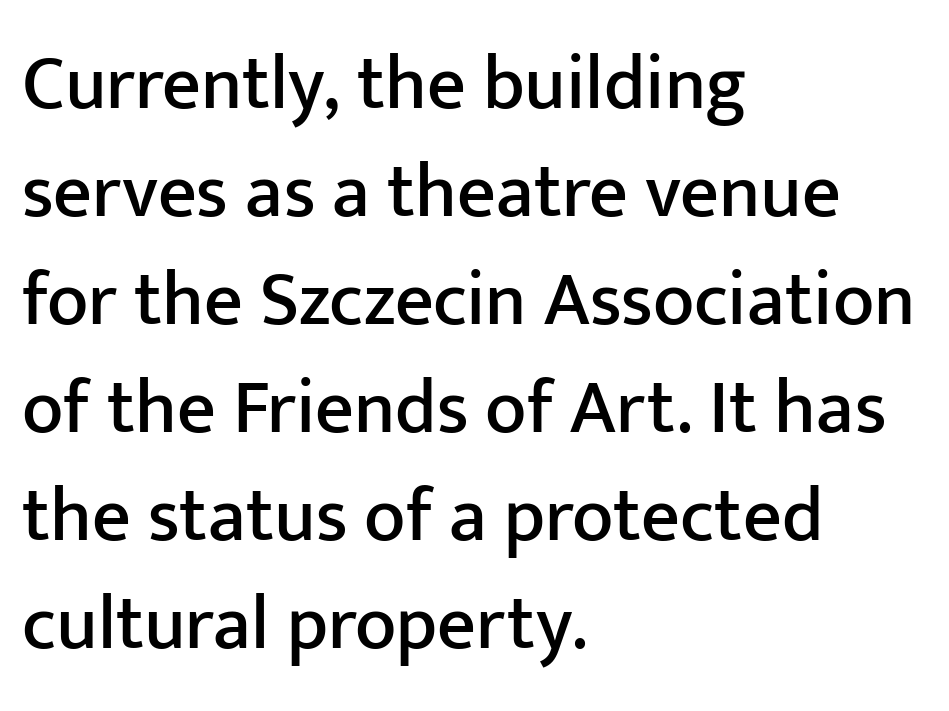
The image shows 76 px sans-serif type, upright; set left-aligned, normal line spacing (1.42x), normal letter spacing, not underlined; low stroke contrast and a medium x-height.
